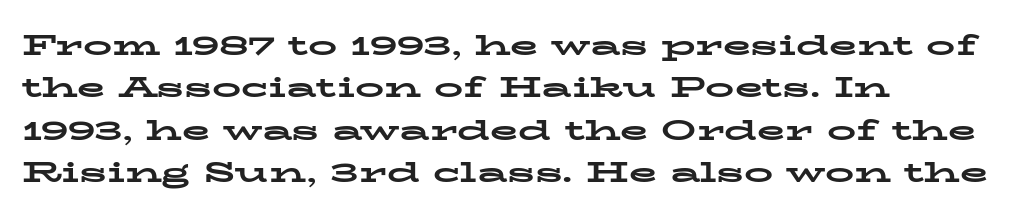
The image shows 29 px bold, wide serif type, upright; set left-aligned, normal line spacing (1.46x), normal letter spacing, not underlined; low stroke contrast and a medium x-height.
